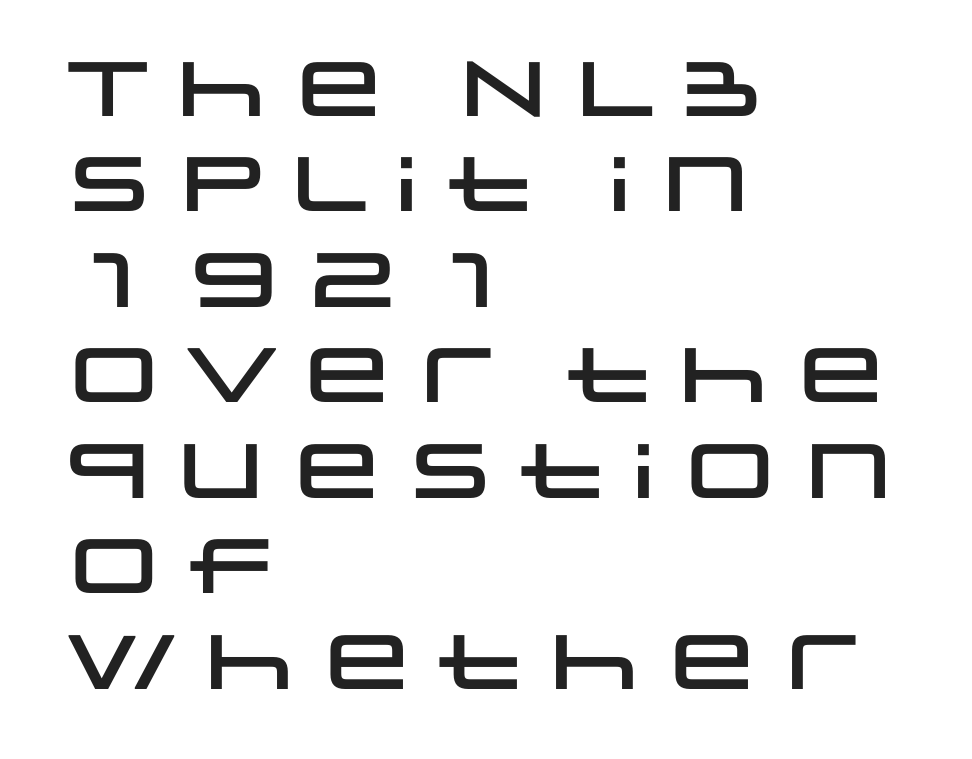
{"serif": "no", "italic": "no", "width": "wide", "stroke_contrast": "low", "x_height": "large", "monospaced": "no", "underline": "no", "align": "left", "line_spacing_ratio": 1.24, "letter_spacing": "normal", "letter_spacing_em": 0.0, "glyph_px": 77}
